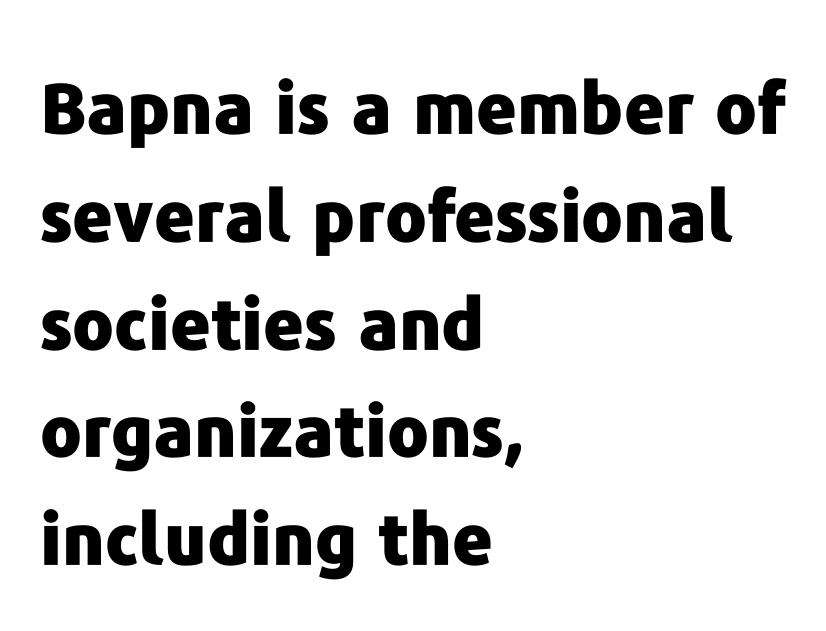
Q: Is the text bold? A: Yes.
Q: Is the text italic (slanted)? A: No, it is upright.
Q: Is the typeface a serif or a sans-serif typeface? A: Sans-serif.
Q: Is the text underlined? A: No.
Q: How is the paragraph aligned? A: Left-aligned.
Q: Is the spacing between letters normal or unusually wide? A: Normal.
Q: Is the spacing between lines tight, normal or loose? A: Normal.
Q: Width (condensed, normal, or wide)? A: Normal.
Q: Stroke contrast? A: Low.
Q: x-height? A: Medium.
Q: Monospaced? A: No.
